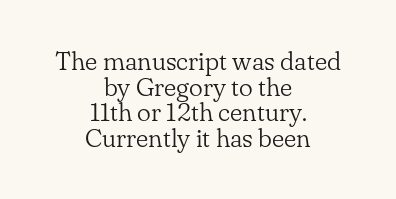
The words here are not underlined. Spacing between characters is what you'd get straight out of the box. Every stem runs plumb, perpendicular to the baseline. These lines stack symmetrically, like a column narrowing and widening about its center. No letter is thick-stroked: the sample isn't bold. The passage shown stacks its lines with hardly any gap.
